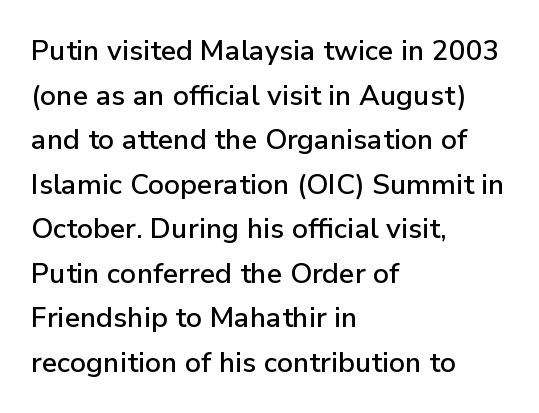
The passage shown is typed in a proportional face where columns would drift. The letters sit at their default tracking, neither squeezed nor spread. This is roman type, the default non-slanted kind. Every row of glyphs begins at an identical x-position on the left.
